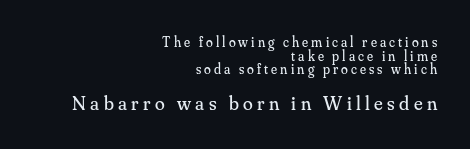
The image shows 20 px text type, upright; set right-aligned, tight line spacing (0.97x), unusually wide letter spacing (+0.22 em), not underlined; the second (bottom) block is 1.43x larger.
